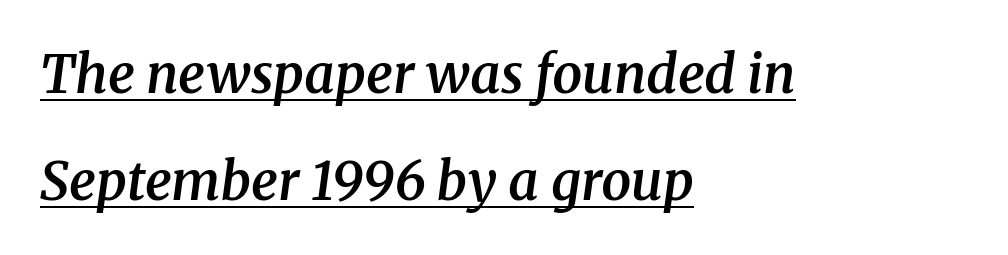
{"serif": "yes", "italic": "yes", "lean": "right", "slant_degrees": 8, "bold": "semi", "weight": "semibold", "width": "normal", "stroke_contrast": "medium", "x_height": "medium", "monospaced": "no", "underline": "yes", "align": "left", "line_spacing": "loose", "line_spacing_ratio": 2.01, "letter_spacing": "normal", "letter_spacing_em": 0.0, "glyph_px": 53}
